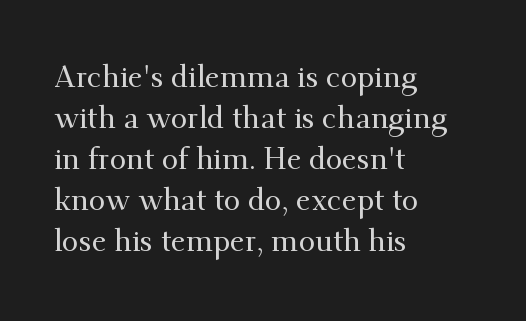
The image shows 30 px serif type, upright; set left-aligned, normal line spacing (1.37x), normal letter spacing, not underlined; medium stroke contrast and a small x-height.
